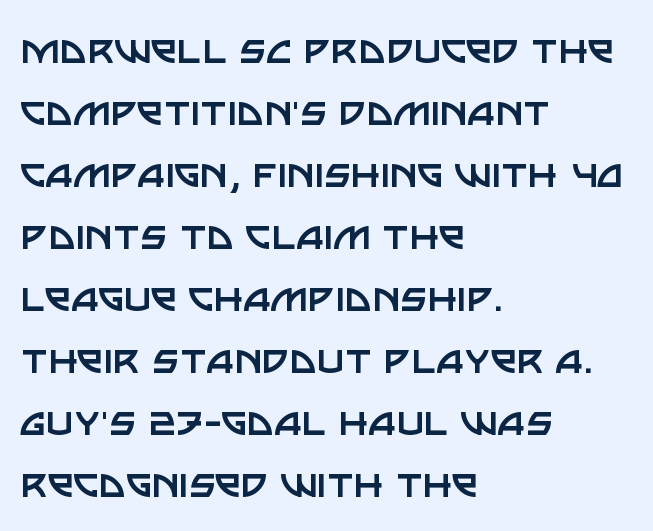
{"serif": "no", "italic": "no", "bold": "no", "weight": "regular", "width": "normal", "stroke_contrast": "low", "x_height": "large", "monospaced": "no", "underline": "no", "align": "left", "line_spacing": "normal", "line_spacing_ratio": 1.32, "letter_spacing": "normal", "letter_spacing_em": 0.0, "glyph_px": 47}
